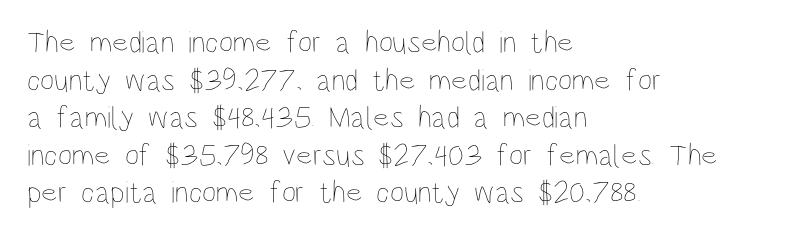
Q: Is the text bold? A: No.
Q: Is the text italic (slanted)? A: No, it is upright.
Q: Is the text underlined? A: No.
Q: How is the paragraph aligned? A: Left-aligned.
Q: Is the spacing between letters normal or unusually wide? A: Normal.
Q: Width (condensed, normal, or wide)? A: Condensed.
Q: Stroke contrast? A: Low.
Q: x-height? A: Large.
Q: Monospaced? A: No.
